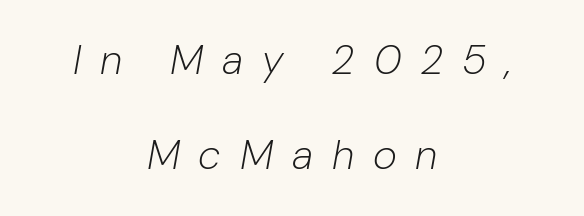
Check the space under the baseline: it is left empty. The letterforms stand isolated, each surrounded by extra space. This is not heavy type; no bold has been used. What's the leading like? Stretched, with rows far apart. Observe the lean: these are italic letterforms. Looks like regular typesetting: each glyph gets only the width it needs.
